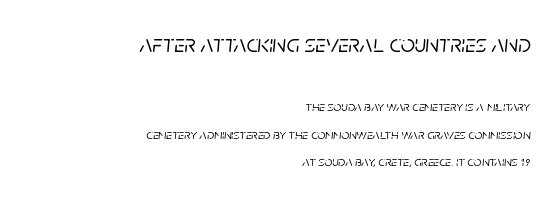
{"italic": "yes", "lean": "right", "slant_degrees": 5, "underline": "no", "align": "right", "line_spacing": "loose", "line_spacing_ratio": 1.97, "letter_spacing": "normal", "letter_spacing_em": 0.0, "larger_block": "first", "size_ratio": 1.79, "glyph_px": 25}
